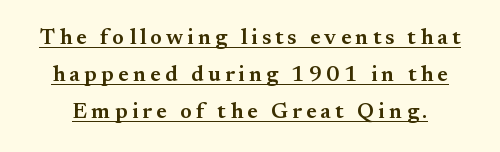
{"italic": "no", "bold": "semi", "underline": "yes", "line_spacing": "normal", "line_spacing_ratio": 1.69, "glyph_px": 22}
